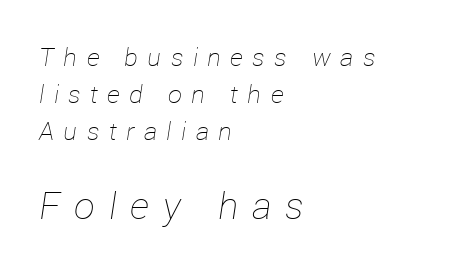
Q: Is the text bold? A: No.
Q: Is the text italic (slanted)? A: Yes, it leans right by about 12 degrees.
Q: Is the text underlined? A: No.
Q: How is the paragraph aligned? A: Left-aligned.
Q: Is the spacing between letters normal or unusually wide? A: Unusually wide.
Q: Is the spacing between lines tight, normal or loose? A: Normal.
Q: Which block of text is set in a larger size, the first (top) or the second (bottom)? A: The second (bottom) one.
Q: Width (condensed, normal, or wide)? A: Normal.
Q: Stroke contrast? A: Low.
Q: x-height? A: Medium.
Q: Monospaced? A: No.
